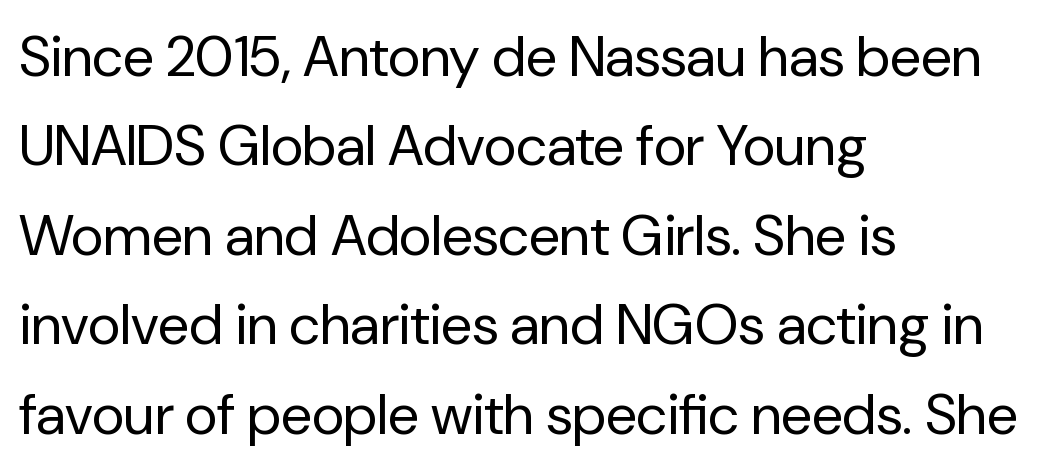
The image shows 57 px regular-weight sans-serif type, upright; set left-aligned, normal line spacing (1.57x), normal letter spacing, not underlined; low stroke contrast and a medium x-height.
